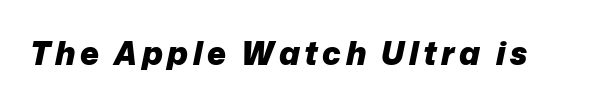
The axis of the letterforms is tilted away from vertical. How heavy is the stroke? Heavy — this is a bold. You could not count columns in this text — the font is proportionally spaced. This rendering features lettering with no underline.
